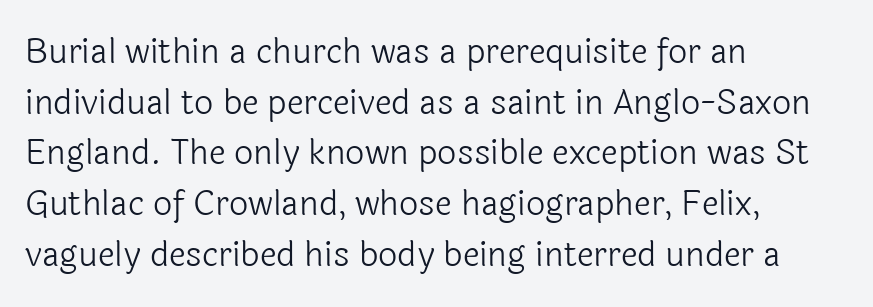
What stands out about the letter spacing? Nothing — it is the standard amount. The lines sit at an ordinary, default distance from one another. Left-aligned paragraph, ragged on the right. The letters advance in unequal steps, a hallmark of proportional type.
